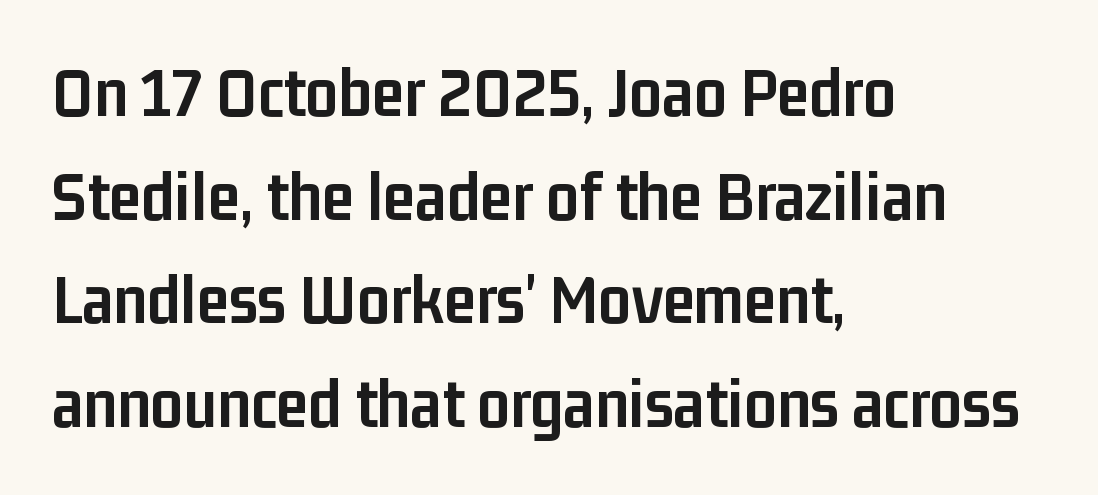
{"serif": "no", "italic": "no", "bold": "yes", "weight": "semibold", "width": "condensed", "stroke_contrast": "low", "x_height": "medium", "monospaced": "no", "underline": "no", "align": "left", "line_spacing": "normal", "line_spacing_ratio": 1.44, "letter_spacing": "normal", "letter_spacing_em": 0.0, "glyph_px": 72}
